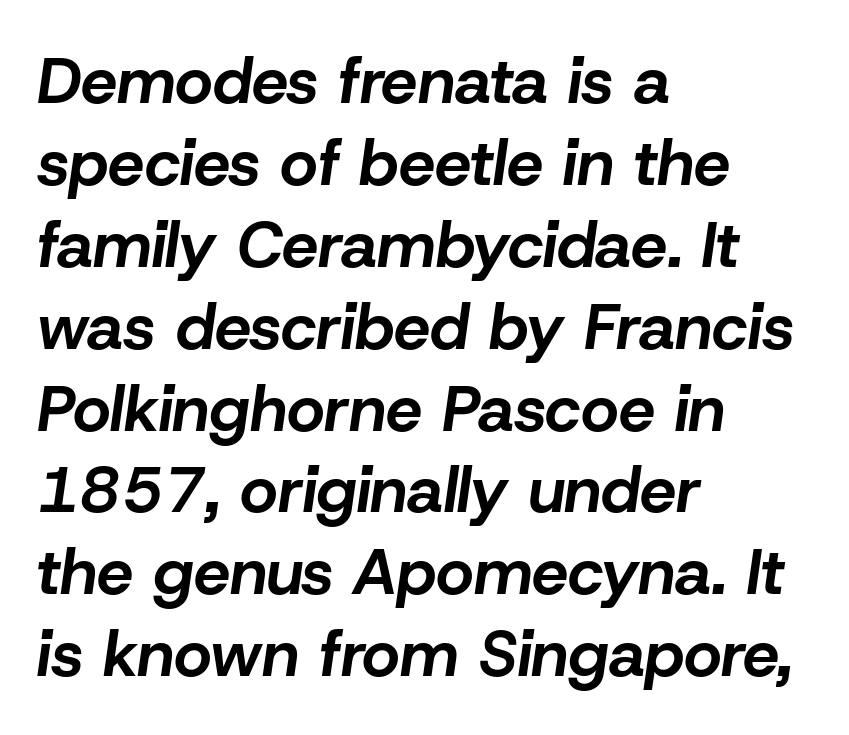
Q: Is the text bold? A: Yes.
Q: Is the text italic (slanted)? A: Yes, it leans right by about 8 degrees.
Q: Is the text underlined? A: No.
Q: How is the paragraph aligned? A: Left-aligned.
Q: Is the spacing between letters normal or unusually wide? A: Normal.
Q: Is the spacing between lines tight, normal or loose? A: Normal.
Q: Width (condensed, normal, or wide)? A: Normal.
Q: Stroke contrast? A: Low.
Q: x-height? A: Medium.
Q: Monospaced? A: No.
